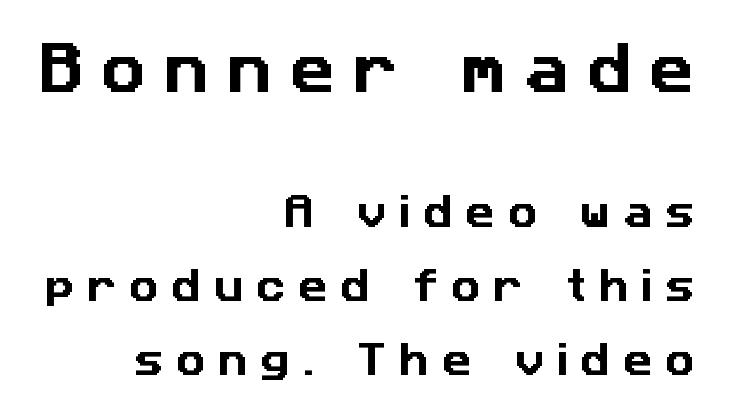
The rendering uses natural spacing where letterforms have individual widths. You get the large type first, then a drop to smaller type. Does the type have serifs? No, each stem ends abruptly. Does the leading feel generous? Absolutely, it's lavish. Underline: absent. The lines in this sample share a right terminus and differ only in where they begin.
